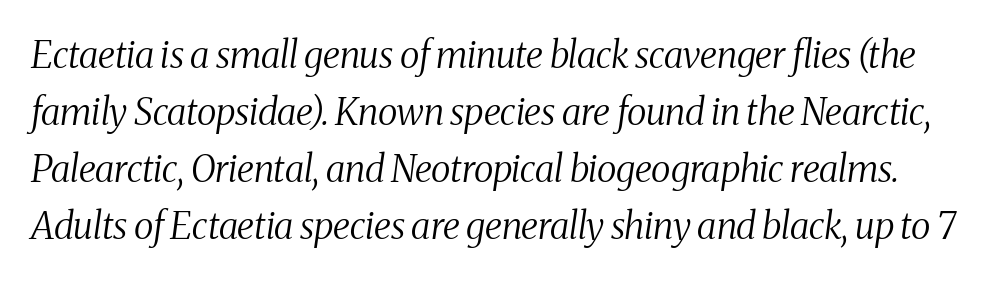
Q: Is the text bold? A: No.
Q: Is the text italic (slanted)? A: Yes, it leans right by about 8 degrees.
Q: Is the typeface a serif or a sans-serif typeface? A: Serif.
Q: Is the text underlined? A: No.
Q: Is the spacing between letters normal or unusually wide? A: Normal.
Q: Is the spacing between lines tight, normal or loose? A: Normal.
Q: Width (condensed, normal, or wide)? A: Condensed.
Q: Stroke contrast? A: Medium.
Q: x-height? A: Medium.
Q: Monospaced? A: No.
